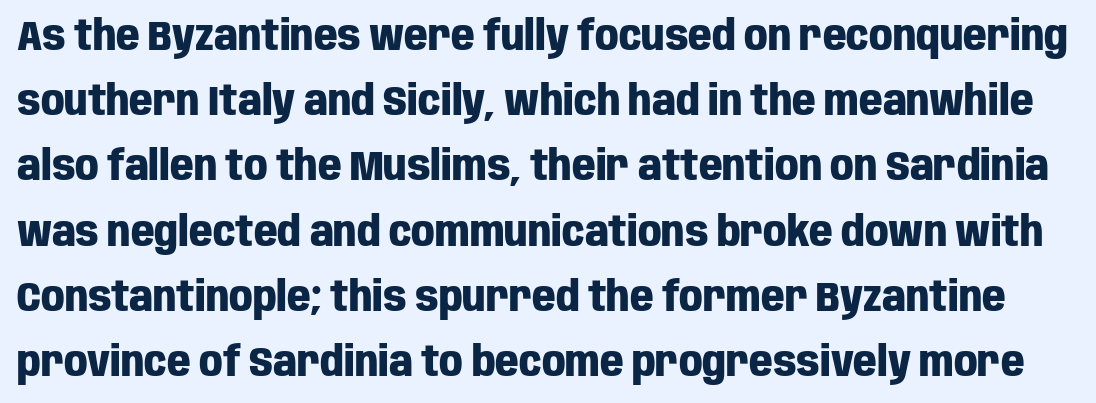
The image shows 41 px heavy, condensed sans-serif type, upright; set normal line spacing (1.59x), normal letter spacing, not underlined; low stroke contrast and a large x-height.
